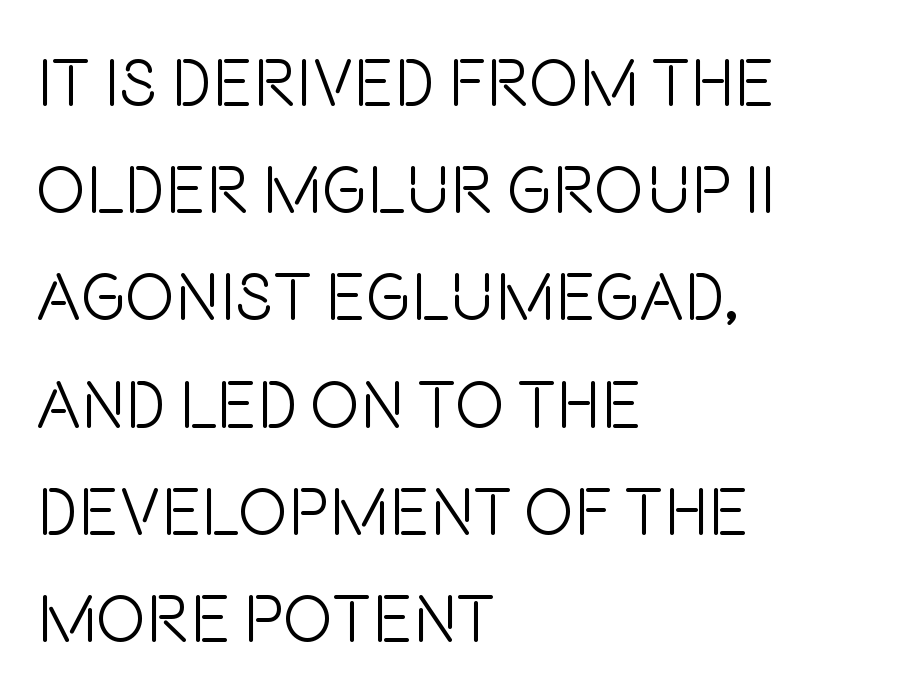
{"serif": "no", "italic": "no", "bold": "no", "weight": "light", "width": "condensed", "stroke_contrast": "low", "x_height": "large", "monospaced": "no", "underline": "no", "align": "left", "line_spacing": "normal", "line_spacing_ratio": 1.6, "letter_spacing": "normal", "letter_spacing_em": 0.0, "glyph_px": 67}
